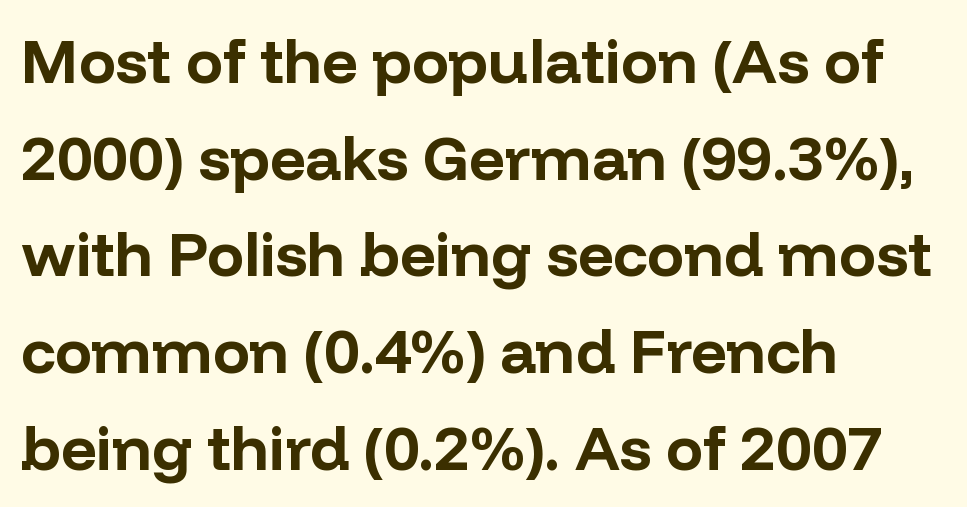
Q: Is the text bold? A: Yes.
Q: Is the text italic (slanted)? A: No, it is upright.
Q: Is the typeface a serif or a sans-serif typeface? A: Sans-serif.
Q: Is the text underlined? A: No.
Q: How is the paragraph aligned? A: Left-aligned.
Q: Is the spacing between letters normal or unusually wide? A: Normal.
Q: Is the spacing between lines tight, normal or loose? A: Normal.
Q: Width (condensed, normal, or wide)? A: Normal.
Q: Stroke contrast? A: Low.
Q: x-height? A: Medium.
Q: Monospaced? A: No.
